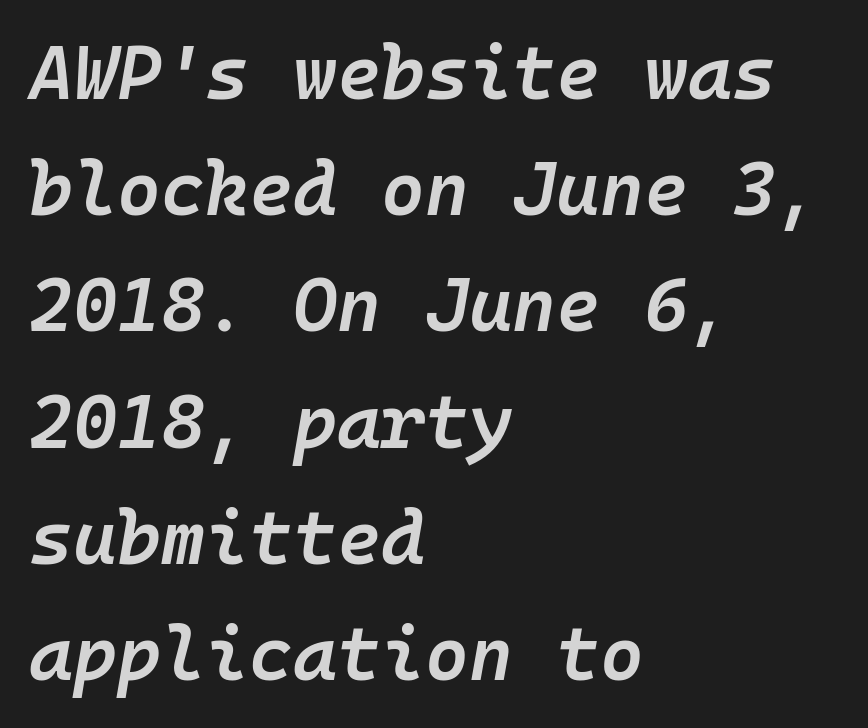
The image shows 75 px semibold type, italic (leaning right), monospaced; set left-aligned, normal line spacing (1.55x), normal letter spacing, not underlined; low stroke contrast and a medium x-height.
